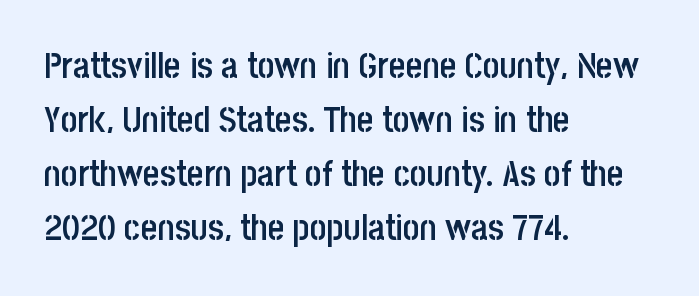
Here the designer chose a conventional face with non-uniform glyph widths. Does the copy run flush right? No — it runs flush left. The letters are semibold — heavier than regular but short of a full bold. The face used here is rendered with its standard letterfit. Note: no serifs on the glyphs. Every stem runs plumb, perpendicular to the baseline.
